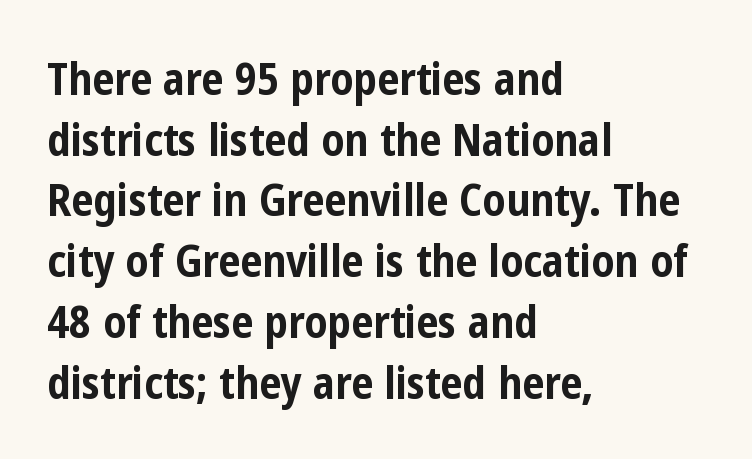
{"serif": "no", "italic": "no", "bold": "yes", "weight": "bold", "width": "condensed", "stroke_contrast": "low", "x_height": "medium", "monospaced": "no", "underline": "no", "align": "left", "line_spacing": "normal", "line_spacing_ratio": 1.38, "letter_spacing": "normal", "letter_spacing_em": 0.0, "glyph_px": 44}
